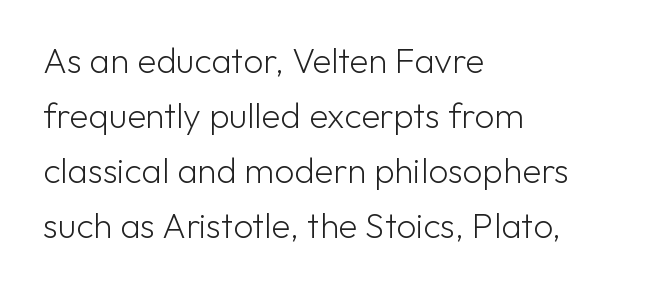
The image shows 35 px light sans-serif type, upright; set left-aligned, normal line spacing (1.57x), normal letter spacing, not underlined; low stroke contrast and a medium x-height.
